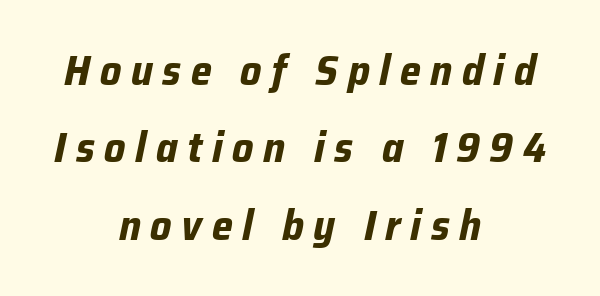
{"italic": "yes", "lean": "right", "slant_degrees": 12, "bold": "yes", "weight": "bold", "width": "normal", "stroke_contrast": "low", "x_height": "medium", "monospaced": "no", "underline": "no", "align": "center", "line_spacing_ratio": 1.84, "letter_spacing": "wide", "letter_spacing_em": 0.23, "glyph_px": 42}
